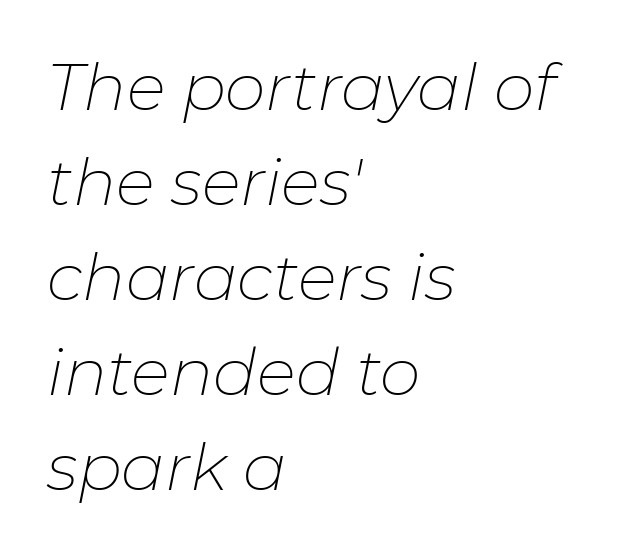
The typesetting does not lean heavy: it is not bold. Has an underline been added? It has not. Reading down the block, your eye returns to a fixed left position each line. Looks like regular typesetting: each glyph gets only the width it needs.
